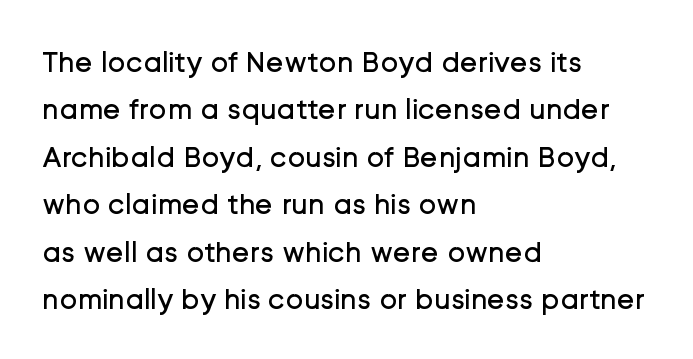
{"serif": "no", "italic": "no", "bold": "no", "weight": "regular", "width": "normal", "stroke_contrast": "low", "x_height": "medium", "monospaced": "no", "underline": "no", "align": "left", "line_spacing": "normal", "line_spacing_ratio": 1.58, "letter_spacing": "normal", "letter_spacing_em": 0.0, "glyph_px": 30}
